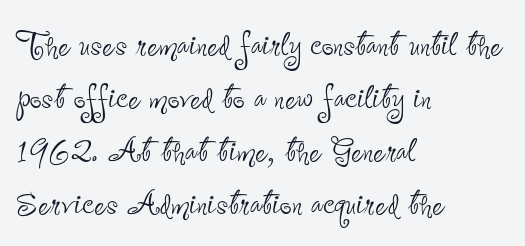
{"serif": "no", "bold": "no", "weight": "thin", "width": "condensed", "stroke_contrast": "low", "x_height": "small", "monospaced": "no", "underline": "no", "align": "left", "line_spacing": "normal", "line_spacing_ratio": 1.26, "letter_spacing": "normal", "letter_spacing_em": 0.0, "glyph_px": 42}
